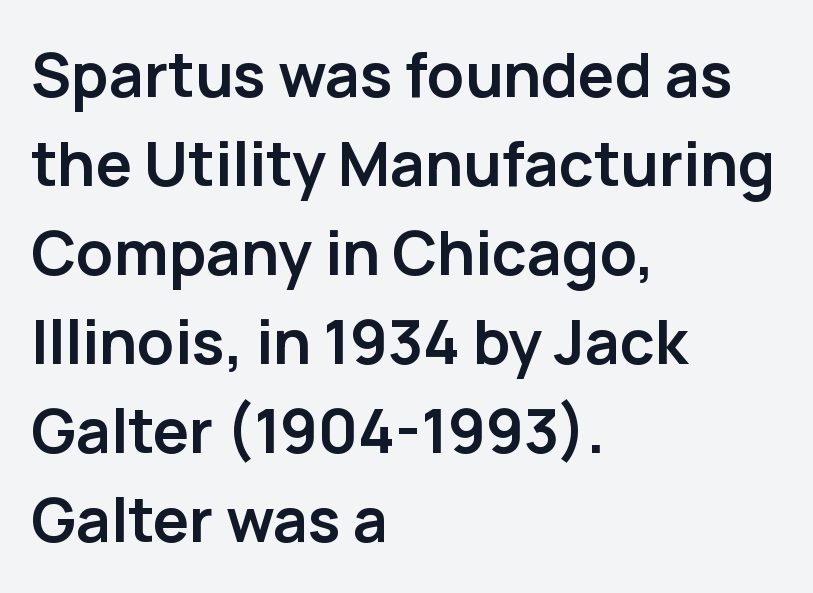
Plenty of ink on the page — the face is bold. Between one letter and the next there's only the usual sliver of space. Beneath every word, the page is bare. A typesetter would call this leading conventional body-copy spacing. The passage shown is typeset with a sans-serif family. These lines were composed using upright roman letters.
